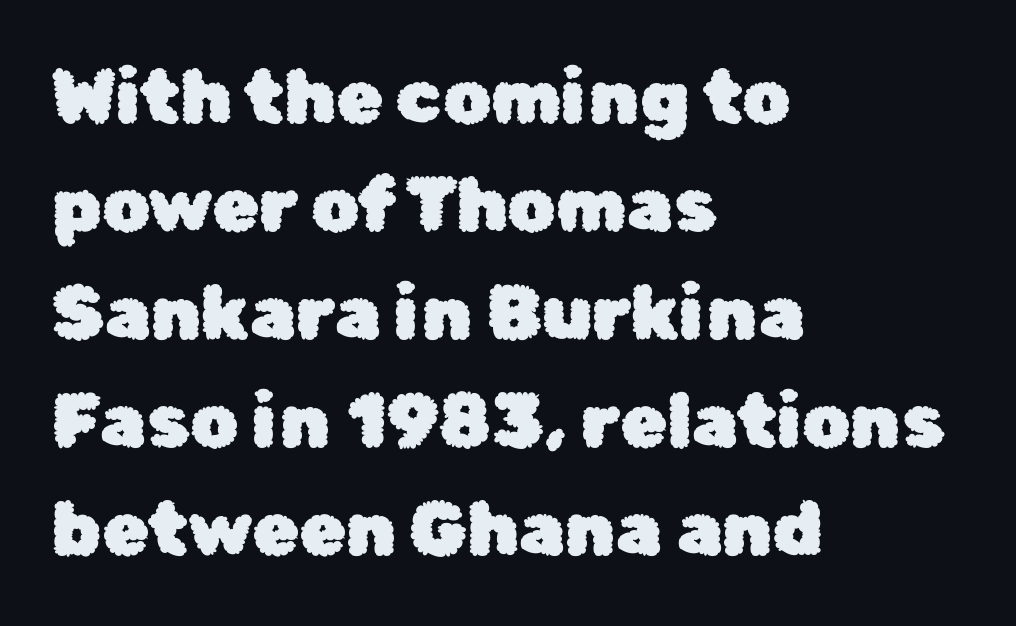
The image shows 75 px sans-serif type, upright; set left-aligned, normal line spacing (1.44x), normal letter spacing, not underlined; low stroke contrast and a medium x-height.
